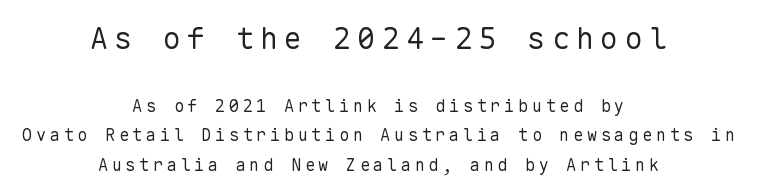
The letters carry no serifs — their stems end cleanly without finishing strokes. You could only call the tracking loose — the letters float apart. Which of the two is more prominent by size? The first, at the top. Monospaced: the letters line up in strict vertical columns. A clean baseline with only descenders dipping below it. If you drew a line through each stem, it would be perfectly vertical.
